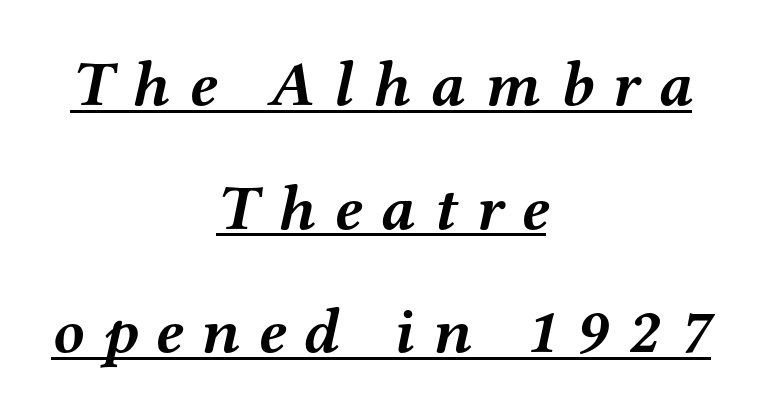
These lines are rendered in a variable-pitch font. The lettering tilts uniformly, giving the passage an italic look. Glyph-to-glyph distance is far greater than everyday printed text. Has an underline been added? It has.
